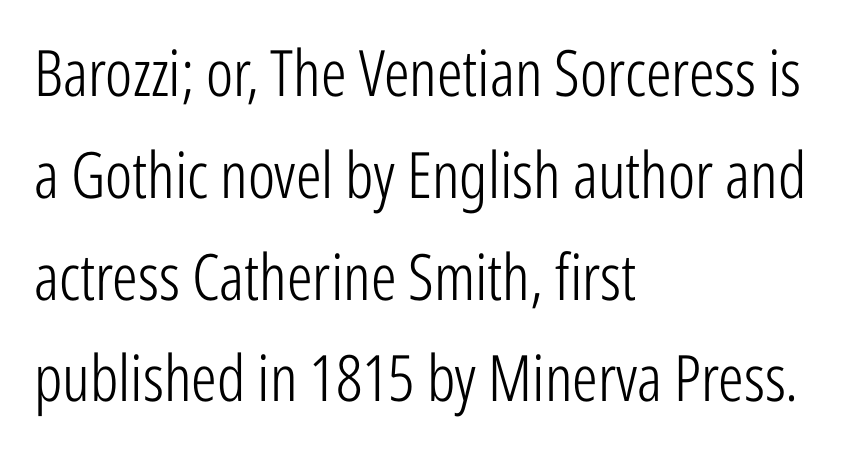
{"serif": "no", "italic": "no", "bold": "no", "weight": "light", "width": "condensed", "stroke_contrast": "low", "x_height": "medium", "monospaced": "no", "underline": "no", "align": "left", "line_spacing": "normal", "line_spacing_ratio": 1.59, "letter_spacing": "normal", "letter_spacing_em": 0.0, "glyph_px": 64}
